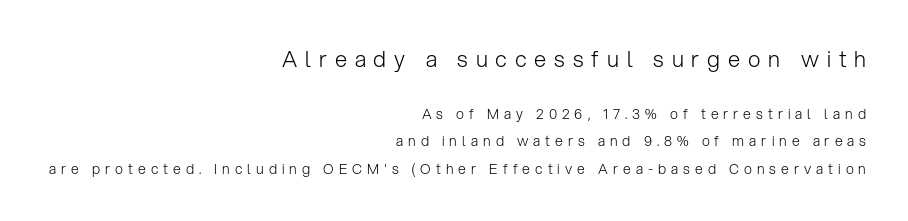
The image shows 22 px text type, upright; set right-aligned, loose line spacing (1.96x), unusually wide letter spacing (+0.36 em), not underlined; the first (top) block is 1.57x larger.
